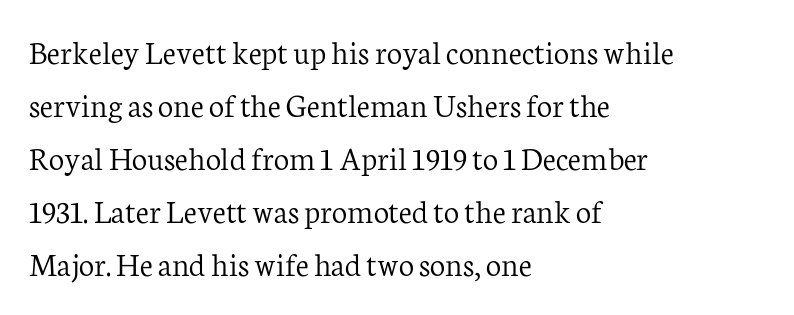
Q: Is the text bold? A: No.
Q: Is the text italic (slanted)? A: No, it is upright.
Q: Is the typeface a serif or a sans-serif typeface? A: Serif.
Q: Is the text underlined? A: No.
Q: How is the paragraph aligned? A: Left-aligned.
Q: Is the spacing between letters normal or unusually wide? A: Normal.
Q: Is the spacing between lines tight, normal or loose? A: Normal.
Q: Width (condensed, normal, or wide)? A: Normal.
Q: Stroke contrast? A: Low.
Q: x-height? A: Medium.
Q: Monospaced? A: No.
